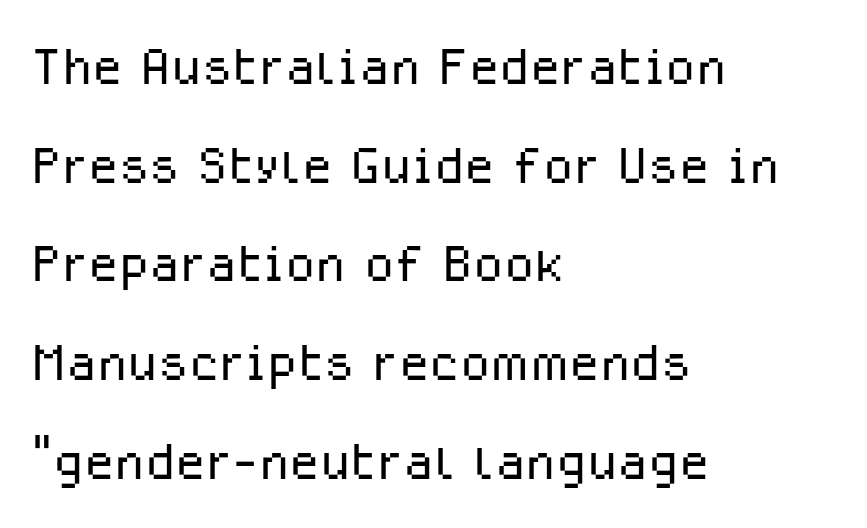
{"serif": "no", "italic": "no", "bold": "no", "weight": "light", "width": "normal", "stroke_contrast": "low", "x_height": "medium", "monospaced": "no", "underline": "no", "align": "left", "line_spacing": "normal", "line_spacing_ratio": 1.41, "letter_spacing": "normal", "letter_spacing_em": 0.0, "glyph_px": 70}
